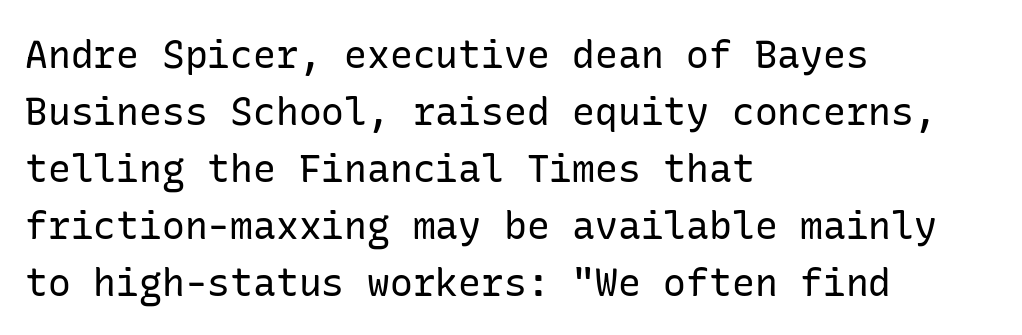
What kind of face is this? One without serifs — a sans. Bold? No — there's no thickening of the strokes. A typesetter would mark this as roman, not italic. Observe the ordinary spacing: letters are neighbours, not strangers. Reading down the block, your eye returns to a fixed left position each line. The baseline area is clear.
